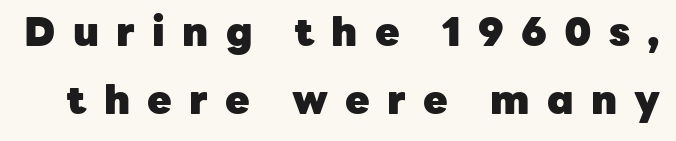
Is this a fixed-width face? No — the glyphs have proportional, varying widths. Any mark beneath the type? The region is blank. Each glyph is drawn with heavy, bold strokes. The type sits square on the baseline with zero lean.
